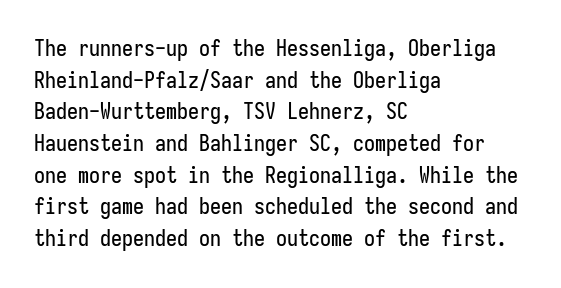
Q: Is the text italic (slanted)? A: No, it is upright.
Q: Is the text underlined? A: No.
Q: How is the paragraph aligned? A: Left-aligned.
Q: Is the spacing between letters normal or unusually wide? A: Normal.
Q: Is the spacing between lines tight, normal or loose? A: Normal.
